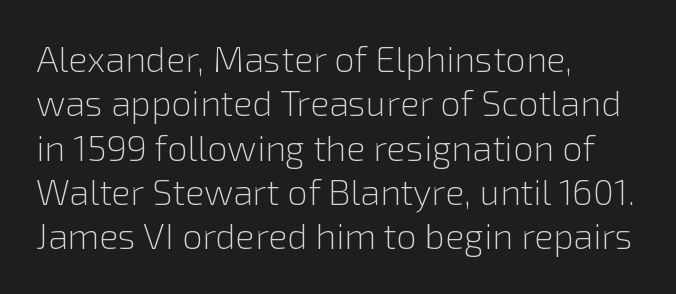
The image shows 36 px light sans-serif type, upright; set left-aligned, line spacing 1.23x, normal letter spacing, not underlined; low stroke contrast and a medium x-height.
